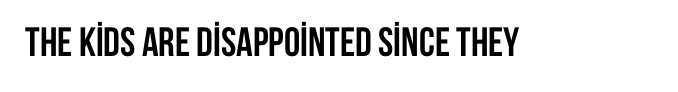
This rendering employs a face without finishing strokes, i.e., a sans-serif. The letters advance in unequal steps, a hallmark of proportional type. The foot of each line stays bare and open. Ascenders rise straight up at ninety degrees.
